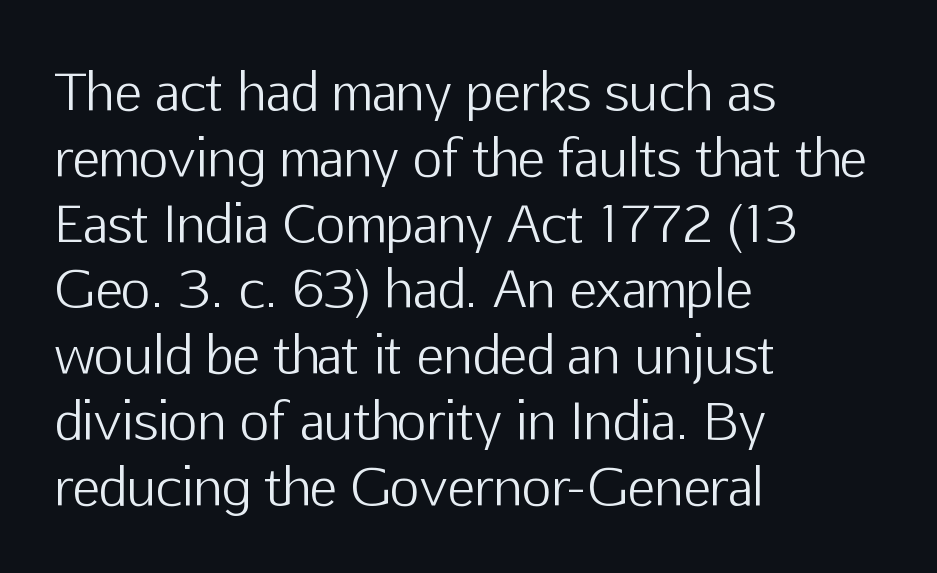
Q: Is the text bold? A: No.
Q: Is the text italic (slanted)? A: No, it is upright.
Q: Is the typeface a serif or a sans-serif typeface? A: Sans-serif.
Q: Is the text underlined? A: No.
Q: How is the paragraph aligned? A: Left-aligned.
Q: Is the spacing between letters normal or unusually wide? A: Normal.
Q: Is the spacing between lines tight, normal or loose? A: Normal.
Q: Width (condensed, normal, or wide)? A: Normal.
Q: Stroke contrast? A: Low.
Q: x-height? A: Medium.
Q: Monospaced? A: No.
